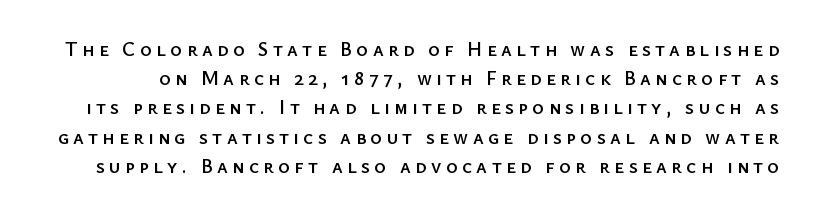
Q: Is the text italic (slanted)? A: No, it is upright.
Q: Is the text underlined? A: No.
Q: Is the spacing between letters normal or unusually wide? A: Unusually wide.
Q: Is the spacing between lines tight, normal or loose? A: Normal.
